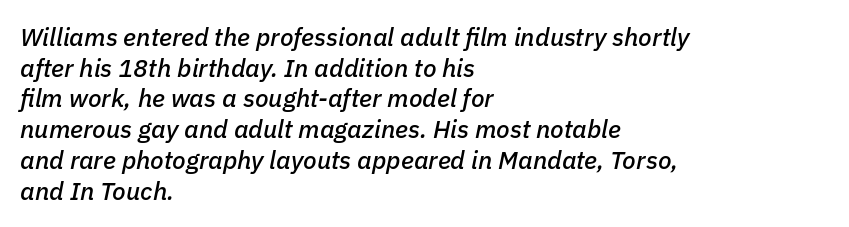
What stands out about the letter spacing? Nothing — it is the standard amount. Words float on clear page, feet unadorned. Line starts are locked; line ends wander. The font's italic variant was chosen for this text.
